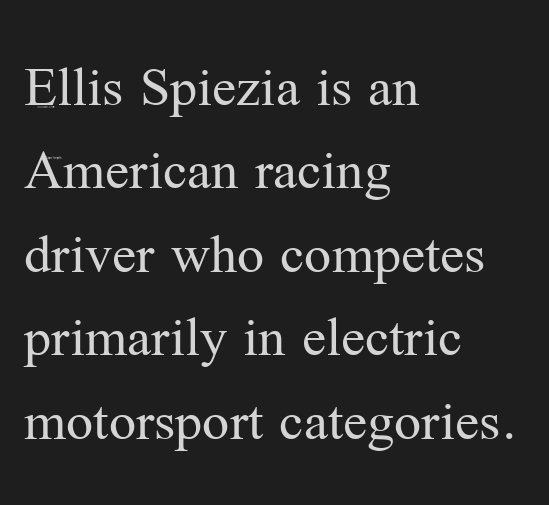
The letters sit at their default tracking, neither squeezed nor spread. Reading down the column, the eye jumps a familiar distance to each next line. A light-to-regular cut is what we see here. Posture: vertical.
